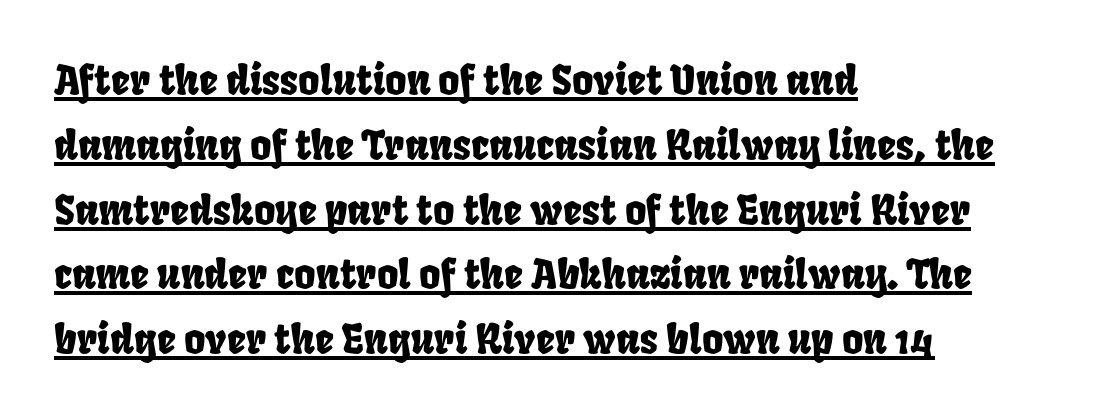
Q: Is the text underlined? A: Yes.
Q: How is the paragraph aligned? A: Left-aligned.
Q: Is the spacing between letters normal or unusually wide? A: Normal.
Q: Is the spacing between lines tight, normal or loose? A: Normal.
Q: Width (condensed, normal, or wide)? A: Condensed.
Q: Stroke contrast? A: Low.
Q: x-height? A: Large.
Q: Monospaced? A: No.
